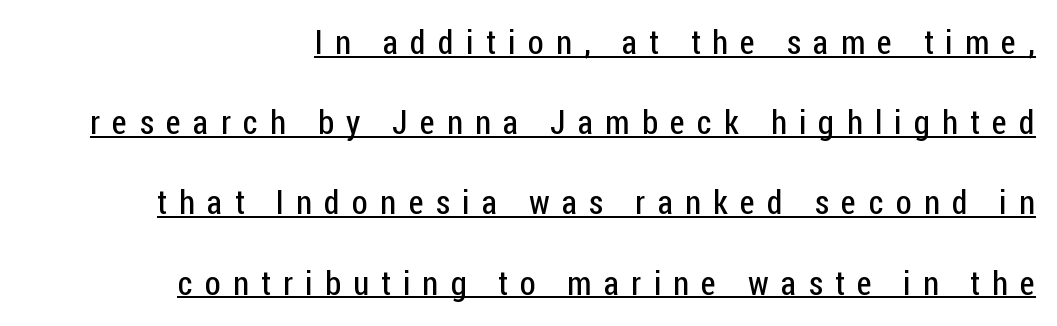
Q: Is the text bold? A: No.
Q: Is the text italic (slanted)? A: No, it is upright.
Q: Is the typeface a serif or a sans-serif typeface? A: Sans-serif.
Q: Is the text underlined? A: Yes.
Q: How is the paragraph aligned? A: Right-aligned.
Q: Is the spacing between letters normal or unusually wide? A: Unusually wide.
Q: Is the spacing between lines tight, normal or loose? A: Loose.
Q: Width (condensed, normal, or wide)? A: Condensed.
Q: Stroke contrast? A: Low.
Q: x-height? A: Medium.
Q: Monospaced? A: No.
